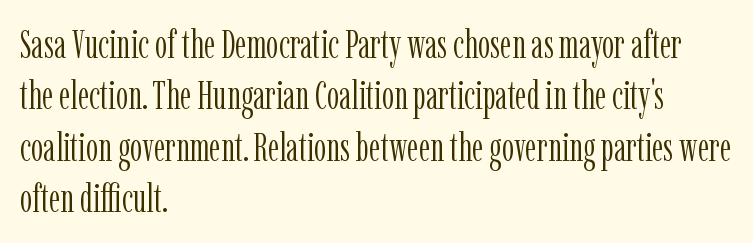
{"serif": "yes", "italic": "no", "bold": "no", "weight": "light", "width": "condensed", "stroke_contrast": "low", "x_height": "medium", "monospaced": "no", "underline": "no", "align": "left", "line_spacing": "normal", "line_spacing_ratio": 1.32, "letter_spacing": "normal", "letter_spacing_em": 0.0, "glyph_px": 39}
